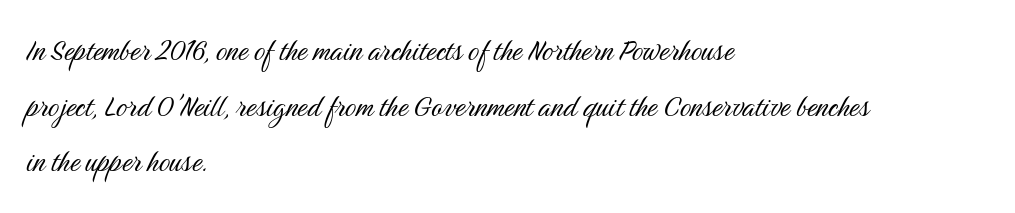
No extra ink here — the face is not bold. Left-aligned paragraph, ragged on the right. Bare-footed words on every line. This rendering employs a face without finishing strokes, i.e., a sans-serif.
